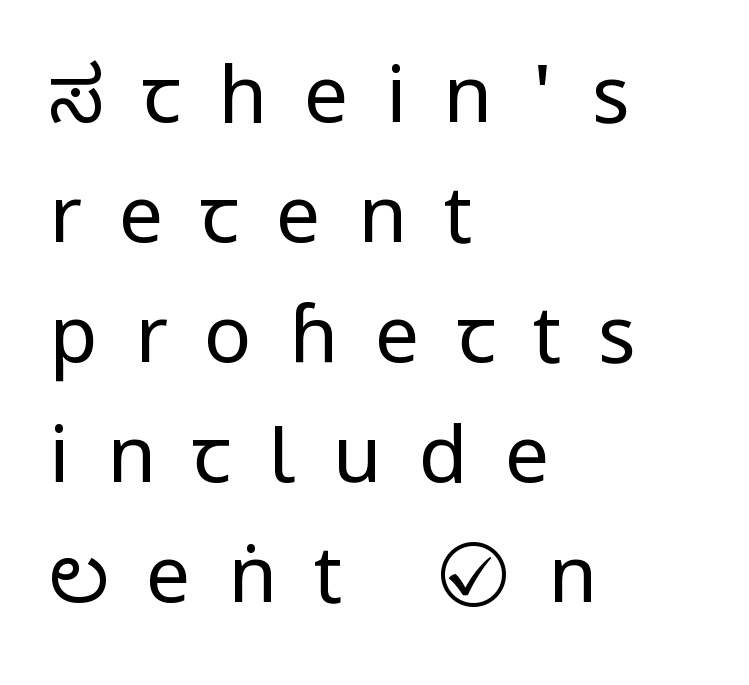
Q: Is the text bold? A: No.
Q: Is the text italic (slanted)? A: No, it is upright.
Q: Is the typeface a serif or a sans-serif typeface? A: Sans-serif.
Q: Is the text underlined? A: No.
Q: How is the paragraph aligned? A: Left-aligned.
Q: Is the spacing between letters normal or unusually wide? A: Unusually wide.
Q: Is the spacing between lines tight, normal or loose? A: Normal.
Q: Width (condensed, normal, or wide)? A: Condensed.
Q: Stroke contrast? A: Low.
